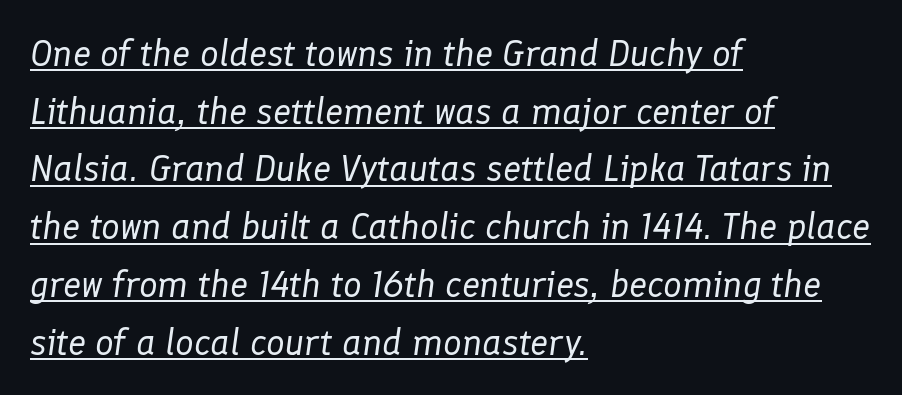
Q: Is the text bold? A: No.
Q: Is the text italic (slanted)? A: Yes, it leans right by about 8 degrees.
Q: Is the text underlined? A: Yes.
Q: How is the paragraph aligned? A: Left-aligned.
Q: Is the spacing between letters normal or unusually wide? A: Normal.
Q: Is the spacing between lines tight, normal or loose? A: Normal.
Q: Width (condensed, normal, or wide)? A: Normal.
Q: Stroke contrast? A: Low.
Q: x-height? A: Medium.
Q: Monospaced? A: No.
